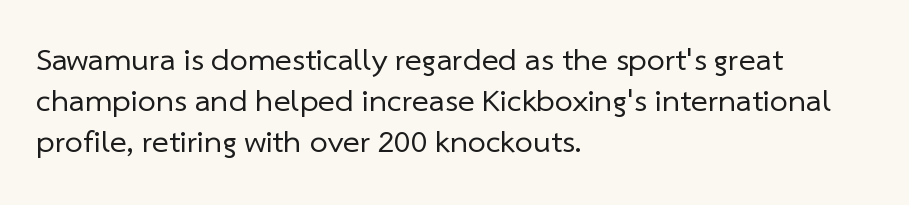
Q: Is the text bold? A: No.
Q: Is the typeface a serif or a sans-serif typeface? A: Sans-serif.
Q: Is the text underlined? A: No.
Q: How is the paragraph aligned? A: Left-aligned.
Q: Is the spacing between letters normal or unusually wide? A: Normal.
Q: Is the spacing between lines tight, normal or loose? A: Normal.
Q: Width (condensed, normal, or wide)? A: Normal.
Q: Stroke contrast? A: Low.
Q: x-height? A: Medium.
Q: Monospaced? A: No.
